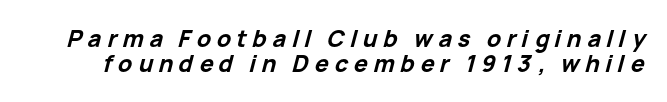
The image shows 23 px bold type, italic (leaning right); set tight line spacing (1.09x), unusually wide letter spacing (+0.25 em), not underlined.
